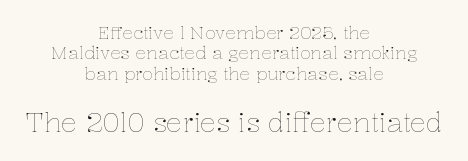
{"italic": "no", "bold": "no", "underline": "no", "align": "center", "line_spacing": "tight", "line_spacing_ratio": 1.13, "letter_spacing": "normal", "letter_spacing_em": 0.0, "larger_block": "second", "size_ratio": 1.5, "glyph_px": 27}
